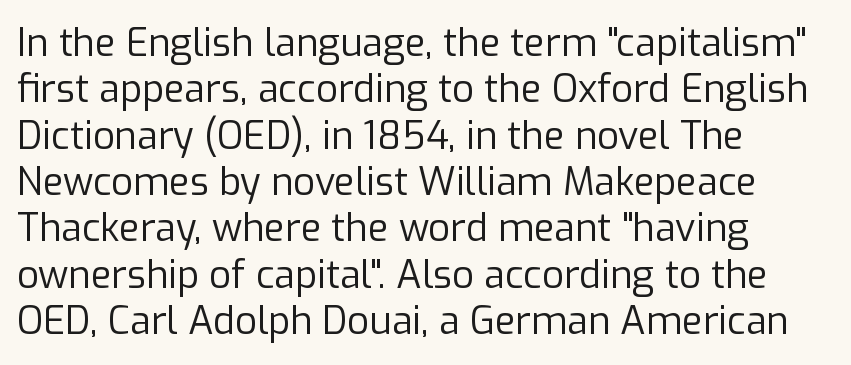
Q: Is the text bold? A: No.
Q: Is the text italic (slanted)? A: No, it is upright.
Q: Is the typeface a serif or a sans-serif typeface? A: Sans-serif.
Q: Is the text underlined? A: No.
Q: How is the paragraph aligned? A: Left-aligned.
Q: Is the spacing between letters normal or unusually wide? A: Normal.
Q: Width (condensed, normal, or wide)? A: Normal.
Q: Stroke contrast? A: Low.
Q: x-height? A: Medium.
Q: Monospaced? A: No.
